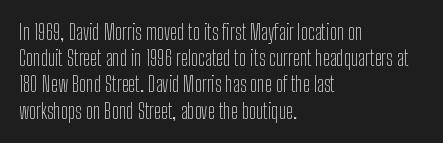
Does extra space separate the letters? No, they use regular spacing. Layout note: lines flush left. The area under the type is left untouched. This reads as an unemphasized weight, regular at the heaviest. This is roman type, the default non-slanted kind. Vertical spacing — default.
